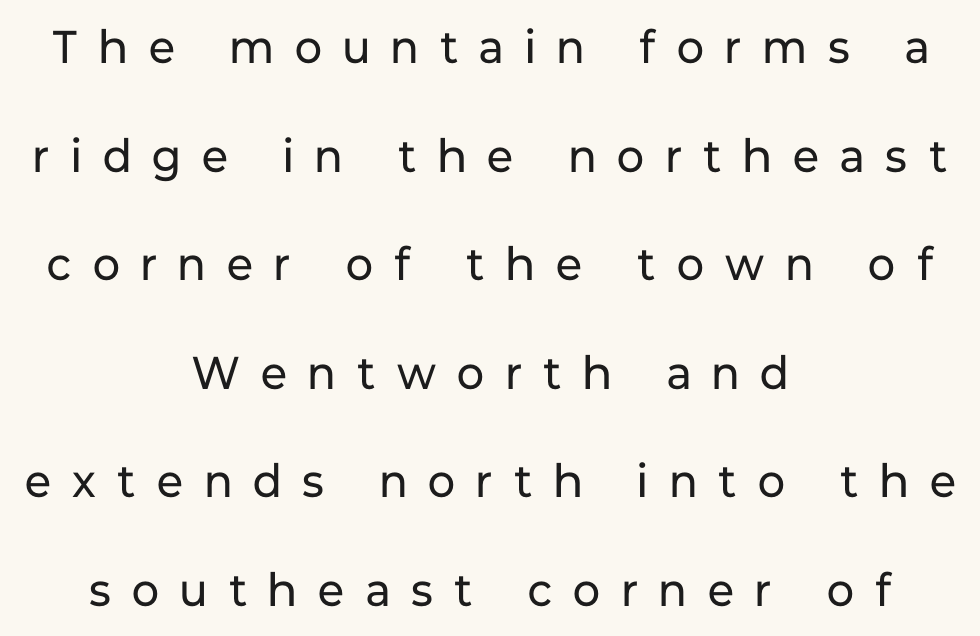
This rendering widens character spacing well past its baseline value. The line-height multiplier appears high, well above default. Where is the straight margin? There isn't one; the lines are centered. Think standard paragraph weight, or any step lighter than that. Classification — sans serif. The space directly below the letters is spotless.
